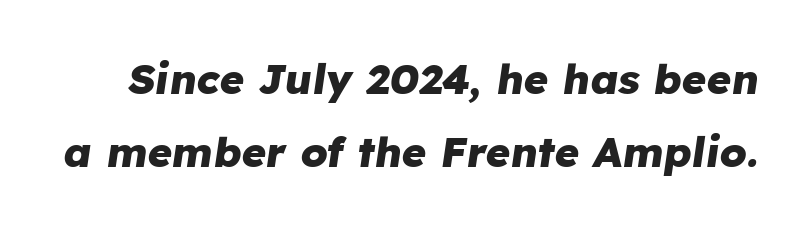
Bold? Absolutely — the strokes are thick and heavy. Slant detected: the letters are inclined. Each word holds together tightly as a unit, with standard inter-letter gaps. Do the characters align in a grid? No, the font is proportional. Lines of text with bare space underneath.
